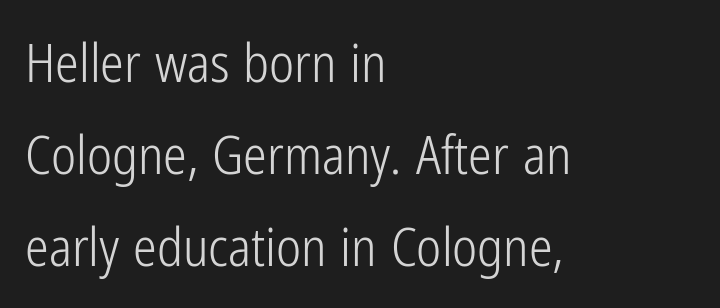
The image shows 53 px light, condensed sans-serif type, upright; set left-aligned, line spacing 1.74x, normal letter spacing, not underlined; low stroke contrast and a medium x-height.
